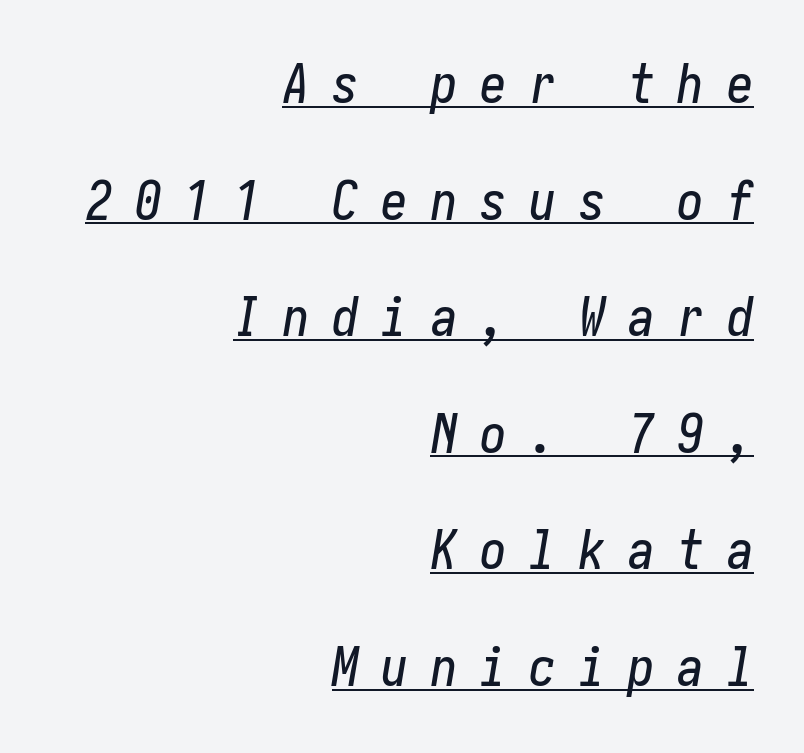
{"italic": "yes", "lean": "right", "slant_degrees": 10, "width": "condensed", "stroke_contrast": "low", "x_height": "medium", "underline": "yes", "align": "right", "line_spacing": "loose", "line_spacing_ratio": 2.2, "letter_spacing": "wide", "letter_spacing_em": 0.43, "glyph_px": 53}
